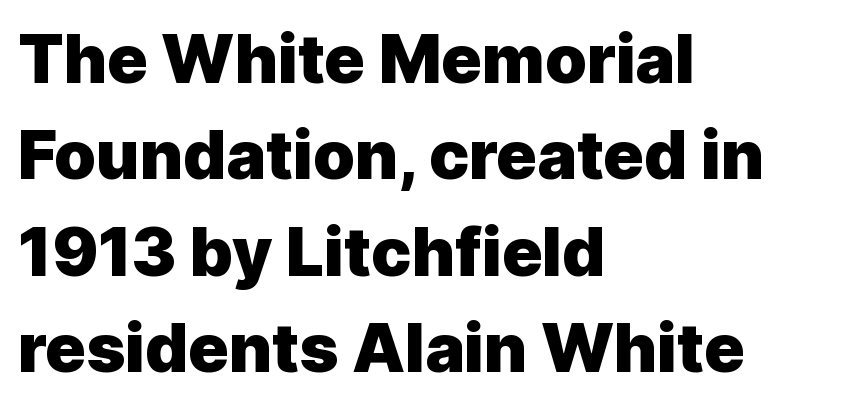
The image shows 67 px heavy sans-serif type, upright; set left-aligned, normal line spacing (1.44x), normal letter spacing, not underlined; a medium x-height.
